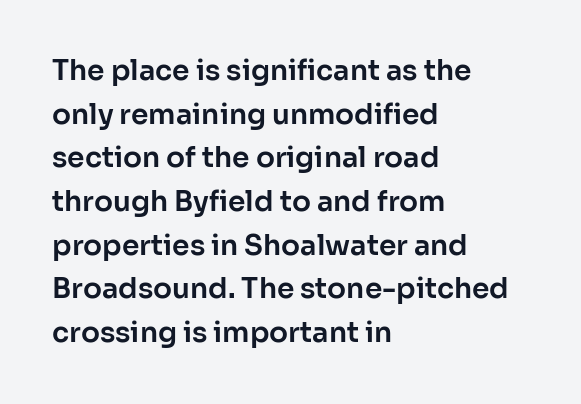
Unmarked baselines from the first word to the last. Honestly, the row spacing looks completely unremarkable. Notice how the passage keeps a crisp vertical edge on the left only. The horizontal fit of the characters is conventional and even. No italicization has been applied; the sample stays upright.
